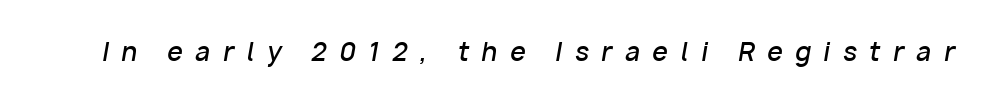
Display-style spreading of the glyphs; the letterfit is very open. The face used here has a pronounced slope to its letters. Any mark beneath the type? The region is blank. Notice the strokes are somewhat thickened but not fully heavy: this is a semibold.
